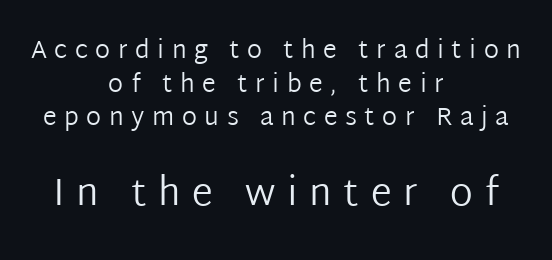
The image shows 38 px regular-weight sans-serif type, upright; set centered, normal line spacing (1.35x), unusually wide letter spacing (+0.3 em), not underlined; the second (bottom) block is 1.52x larger; low stroke contrast and a medium x-height.
